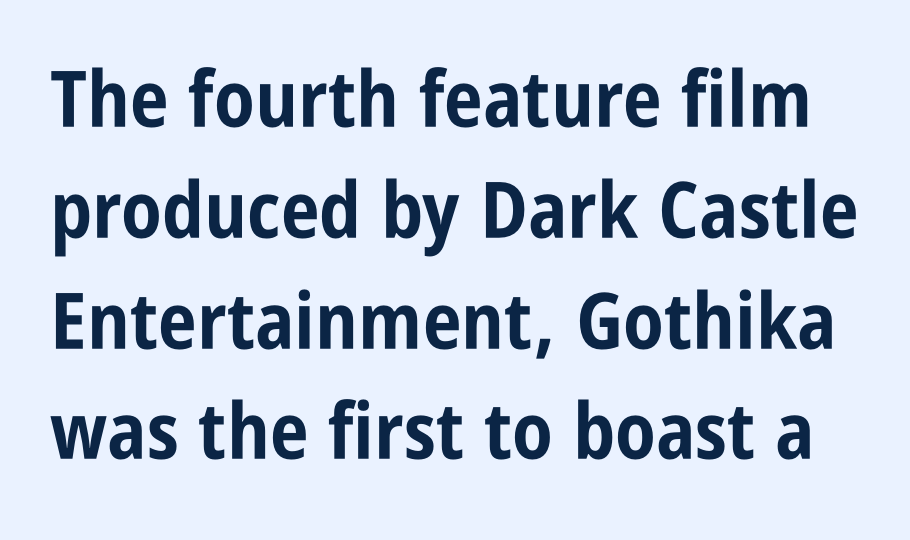
The image shows 78 px bold, condensed sans-serif type, upright; set normal line spacing (1.42x), normal letter spacing, not underlined; low stroke contrast and a large x-height.
